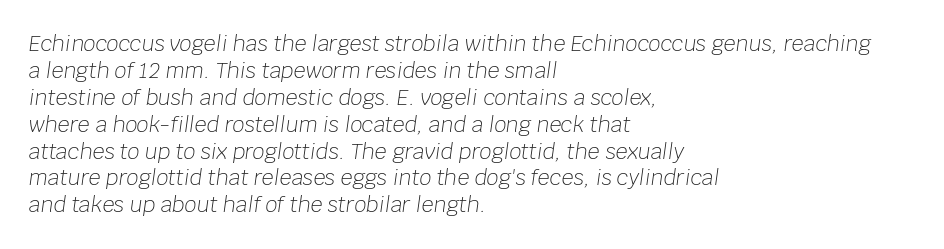
The image shows 21 px text type, italic (leaning right); set left-aligned, normal line spacing (1.28x), normal letter spacing, not underlined.
